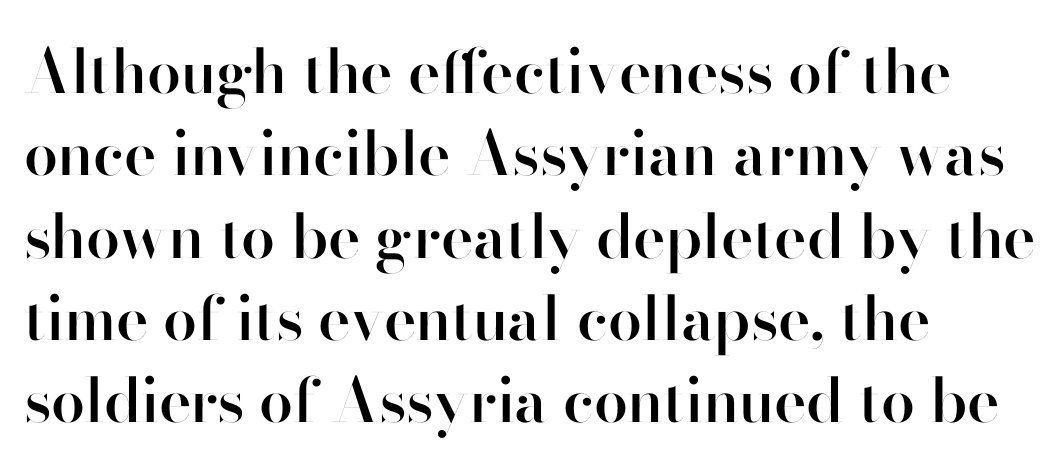
Q: Is the text bold? A: Semi-bold.
Q: Is the text italic (slanted)? A: No, it is upright.
Q: Is the typeface a serif or a sans-serif typeface? A: Sans-serif.
Q: Is the text underlined? A: No.
Q: How is the paragraph aligned? A: Left-aligned.
Q: Is the spacing between letters normal or unusually wide? A: Normal.
Q: Is the spacing between lines tight, normal or loose? A: Normal.
Q: Width (condensed, normal, or wide)? A: Normal.
Q: Stroke contrast? A: High.
Q: x-height? A: Small.
Q: Monospaced? A: No.
